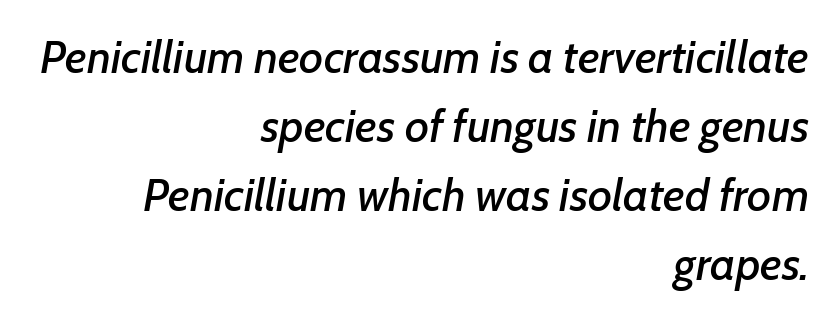
Words float on clear page, feet unadorned. Notice how the passage keeps a crisp vertical edge on the right only. Character widths vary here, with narrow letters taking less room than wide ones. Each word holds together tightly as a unit, with standard inter-letter gaps. Observe the lean: these are italic letterforms.
